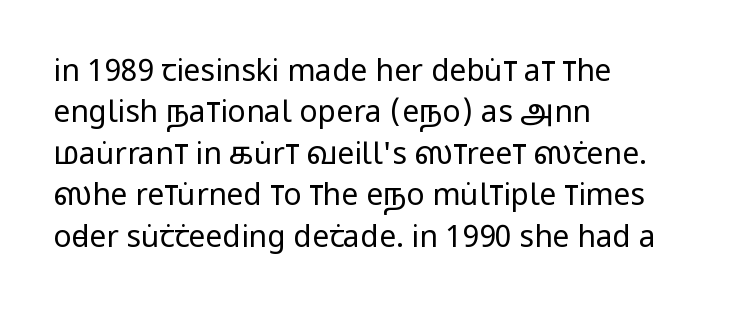
Q: Is the text bold? A: No.
Q: Is the text italic (slanted)? A: No, it is upright.
Q: Is the typeface a serif or a sans-serif typeface? A: Sans-serif.
Q: Is the text underlined? A: No.
Q: How is the paragraph aligned? A: Left-aligned.
Q: Is the spacing between letters normal or unusually wide? A: Normal.
Q: Is the spacing between lines tight, normal or loose? A: Normal.
Q: Width (condensed, normal, or wide)? A: Condensed.
Q: Stroke contrast? A: Low.
Q: x-height? A: Large.
Q: Monospaced? A: No.
